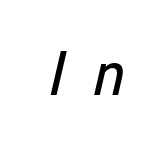
Character widths vary here, with narrow letters taking less room than wide ones. The glyphs are unaccompanied by any horizontal stroke below them. Compared with a flush-left layout, this one balances lines on the center instead. Bold? No — there's no thickening of the strokes. The face used here is rendered with a markedly widened letterfit.
